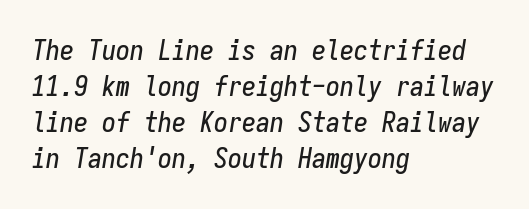
{"italic": "yes", "lean": "right", "slant_degrees": 9, "width": "condensed", "stroke_contrast": "low", "x_height": "medium", "monospaced": "yes", "underline": "no", "align": "left", "line_spacing": "normal", "line_spacing_ratio": 1.29, "letter_spacing": "normal", "letter_spacing_em": 0.0, "glyph_px": 28}
